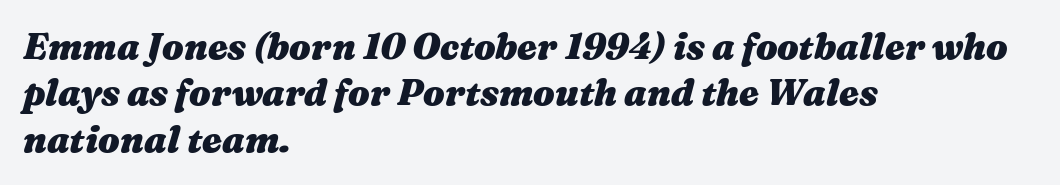
Q: Is the text bold? A: Yes.
Q: Is the text italic (slanted)? A: Yes, it leans right by about 16 degrees.
Q: Is the text underlined? A: No.
Q: How is the paragraph aligned? A: Left-aligned.
Q: Is the spacing between letters normal or unusually wide? A: Normal.
Q: Is the spacing between lines tight, normal or loose? A: Normal.
Q: Width (condensed, normal, or wide)? A: Wide.
Q: Stroke contrast? A: Medium.
Q: x-height? A: Medium.
Q: Monospaced? A: No.
